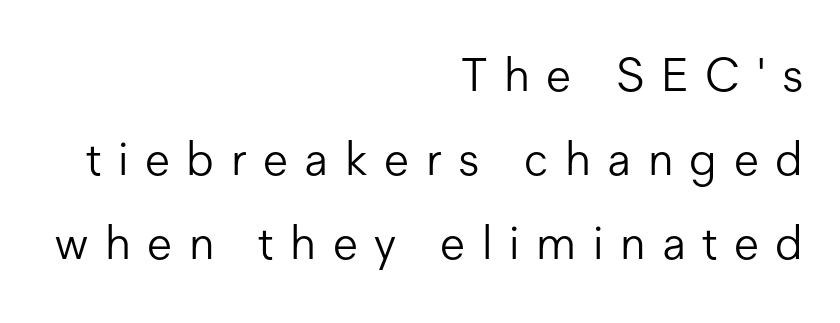
Q: Is the text bold? A: No.
Q: Is the text italic (slanted)? A: No, it is upright.
Q: Is the typeface a serif or a sans-serif typeface? A: Sans-serif.
Q: Is the text underlined? A: No.
Q: How is the paragraph aligned? A: Right-aligned.
Q: Is the spacing between letters normal or unusually wide? A: Unusually wide.
Q: Width (condensed, normal, or wide)? A: Normal.
Q: Stroke contrast? A: Low.
Q: x-height? A: Medium.
Q: Monospaced? A: No.
